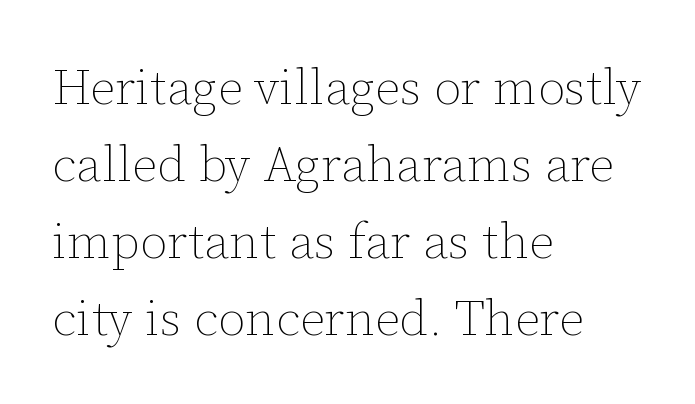
The image shows 50 px thin type, upright; set left-aligned, normal line spacing (1.54x), normal letter spacing, not underlined; low stroke contrast and a medium x-height.
